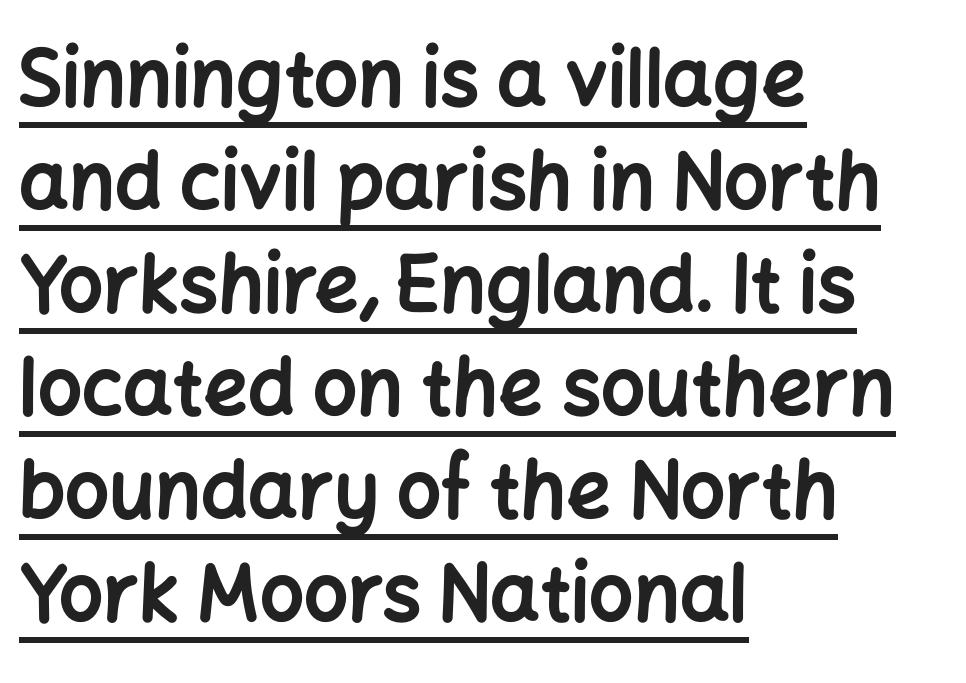
The image shows 78 px bold sans-serif type, upright; set left-aligned, normal line spacing (1.32x), normal letter spacing, underlined; low stroke contrast and a medium x-height.
